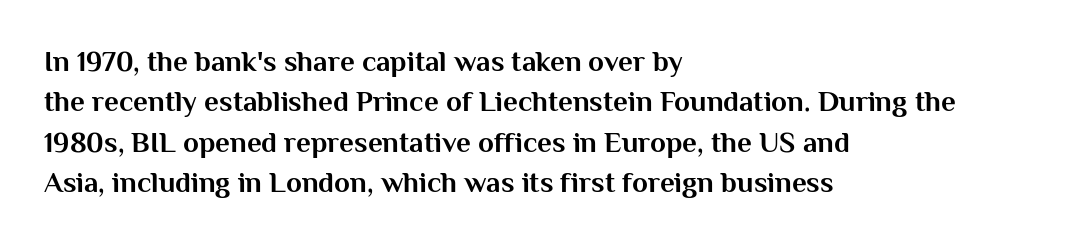
{"serif": "no", "italic": "no", "bold": "yes", "weight": "bold", "width": "normal", "stroke_contrast": "medium", "x_height": "medium", "monospaced": "no", "underline": "no", "align": "left", "line_spacing": "normal", "line_spacing_ratio": 1.39, "letter_spacing": "normal", "letter_spacing_em": 0.0, "glyph_px": 29}
